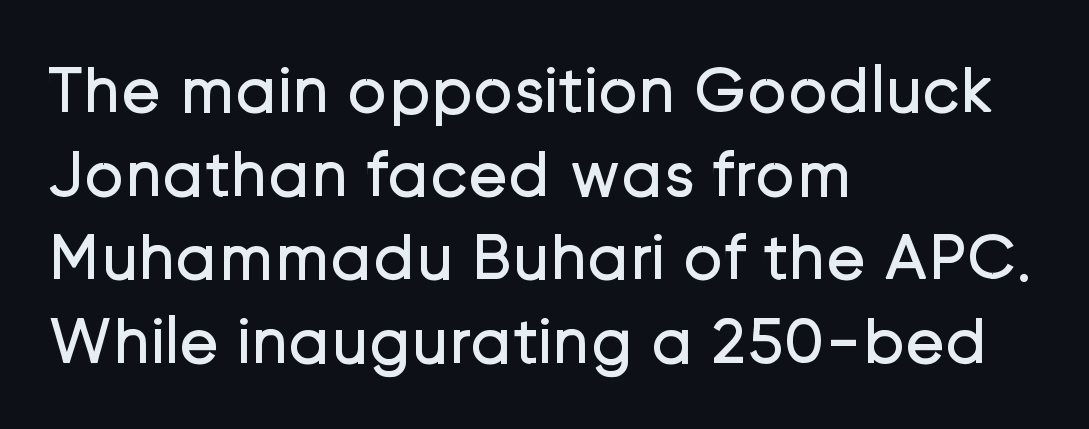
This sample uses an upright cut, with every glyph sitting square on the baseline. This reads as an unemphasized weight, regular at the heaviest. Letter spacing: default. The letters advance in unequal steps, a hallmark of proportional type. The typesetter chose a ragged-right arrangement here.
